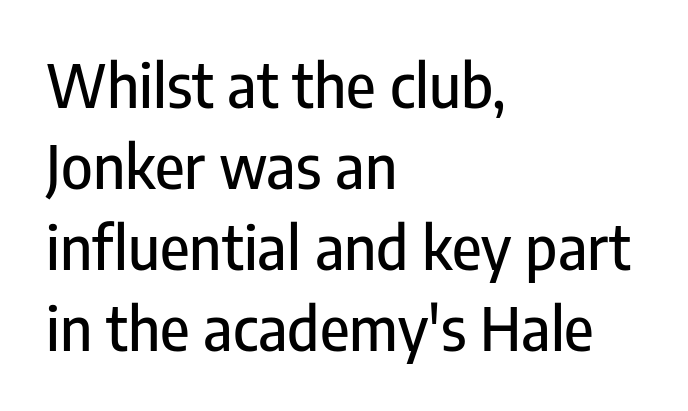
The image shows 60 px condensed sans-serif type, upright; set left-aligned, normal line spacing (1.35x), normal letter spacing, not underlined; low stroke contrast and a medium x-height.
